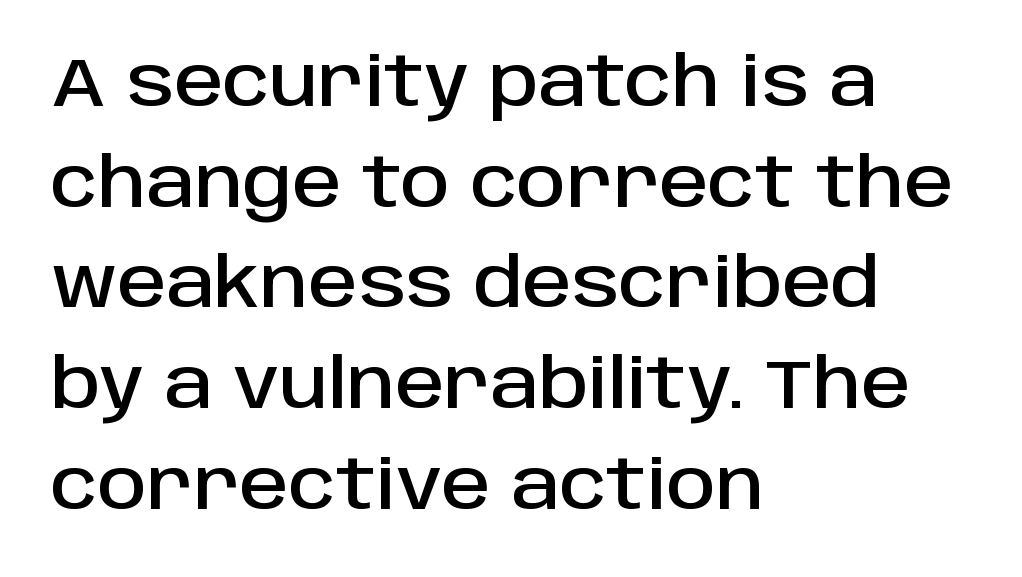
Q: Is the text italic (slanted)? A: No, it is upright.
Q: Is the typeface a serif or a sans-serif typeface? A: Sans-serif.
Q: Is the text underlined? A: No.
Q: How is the paragraph aligned? A: Left-aligned.
Q: Is the spacing between letters normal or unusually wide? A: Normal.
Q: Is the spacing between lines tight, normal or loose? A: Normal.
Q: Width (condensed, normal, or wide)? A: Normal.
Q: Stroke contrast? A: Low.
Q: x-height? A: Large.
Q: Monospaced? A: No.
